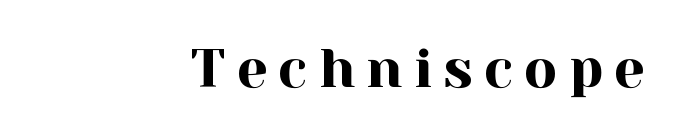
The image shows 55 px serif type, upright; set right-aligned, unusually wide letter spacing (+0.2 em), not underlined; a medium x-height.
